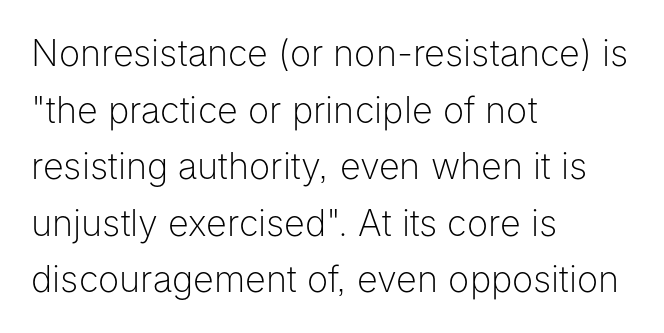
The image shows 36 px light sans-serif type, upright; set left-aligned, normal line spacing (1.57x), normal letter spacing, not underlined; low stroke contrast and a medium x-height.
